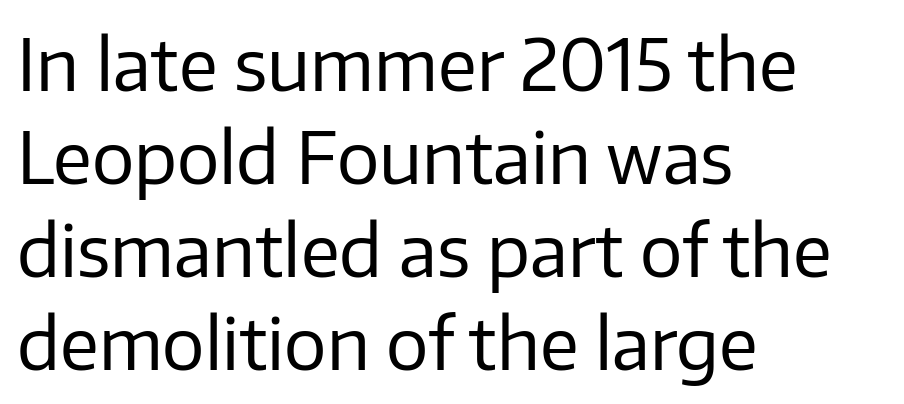
Stroke thickness stays within the range of a standard reading face or lighter. Where is the straight margin? On the left. Does the type have serifs? No, each stem ends abruptly. In terms of leading, this rendering sits right in the middle.
